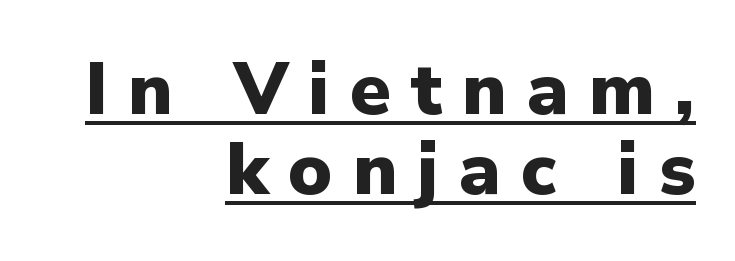
Q: Is the text bold? A: Yes.
Q: Is the text italic (slanted)? A: No, it is upright.
Q: Is the typeface a serif or a sans-serif typeface? A: Sans-serif.
Q: Is the text underlined? A: Yes.
Q: How is the paragraph aligned? A: Right-aligned.
Q: Is the spacing between letters normal or unusually wide? A: Unusually wide.
Q: Is the spacing between lines tight, normal or loose? A: Tight.
Q: Width (condensed, normal, or wide)? A: Normal.
Q: Stroke contrast? A: Low.
Q: x-height? A: Medium.
Q: Monospaced? A: No.
